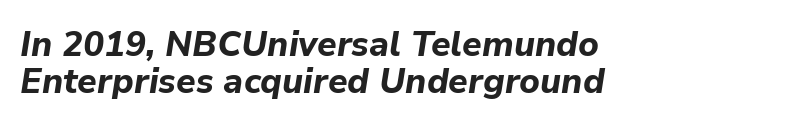
Inter-character spacing is left at the font's built-in metrics. The letters are bold, with thick, heavy strokes. The letters advance in unequal steps, a hallmark of proportional type. Leftover space on each line is placed entirely after the last word. Reading down the column, the eye jumps only a short way to each next line. Looking at the ascenders, they clearly lean.
